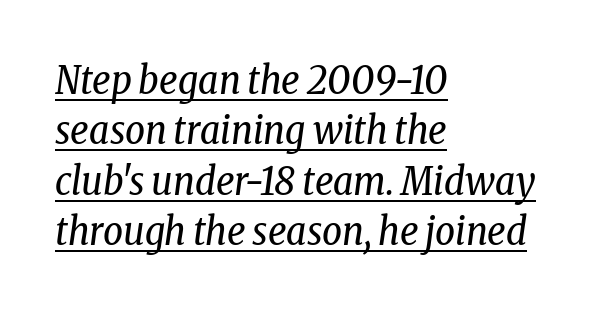
The image shows 39 px regular-weight, condensed serif type, italic (leaning right); set left-aligned, normal line spacing (1.29x), normal letter spacing, underlined; low stroke contrast and a medium x-height.
